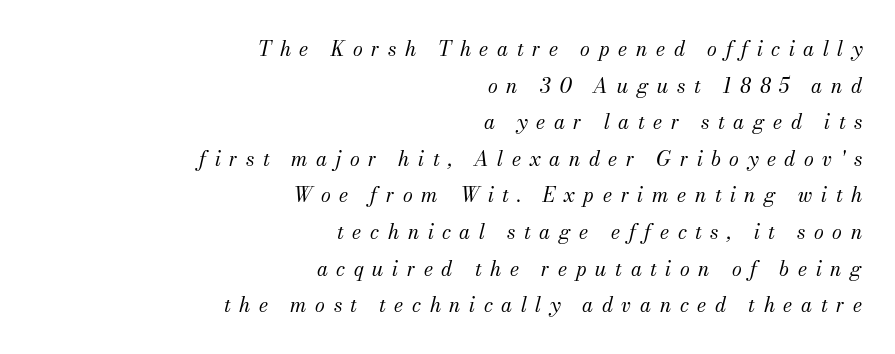
Line endings align vertically; line beginnings do not. Unmarked baselines from the first word to the last. The text carries the slant typical of an italic or oblique font. On a weight scale, this lands at 450 or below. Does extra space separate the letters? Yes, quite a lot of it.
